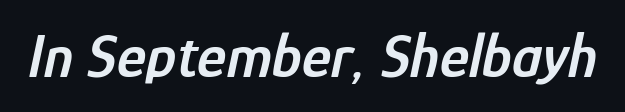
{"italic": "yes", "lean": "right", "slant_degrees": 12, "bold": "semi", "weight": "semibold", "width": "condensed", "stroke_contrast": "low", "x_height": "medium", "monospaced": "no", "underline": "no", "letter_spacing": "normal", "letter_spacing_em": 0.0, "glyph_px": 62}
